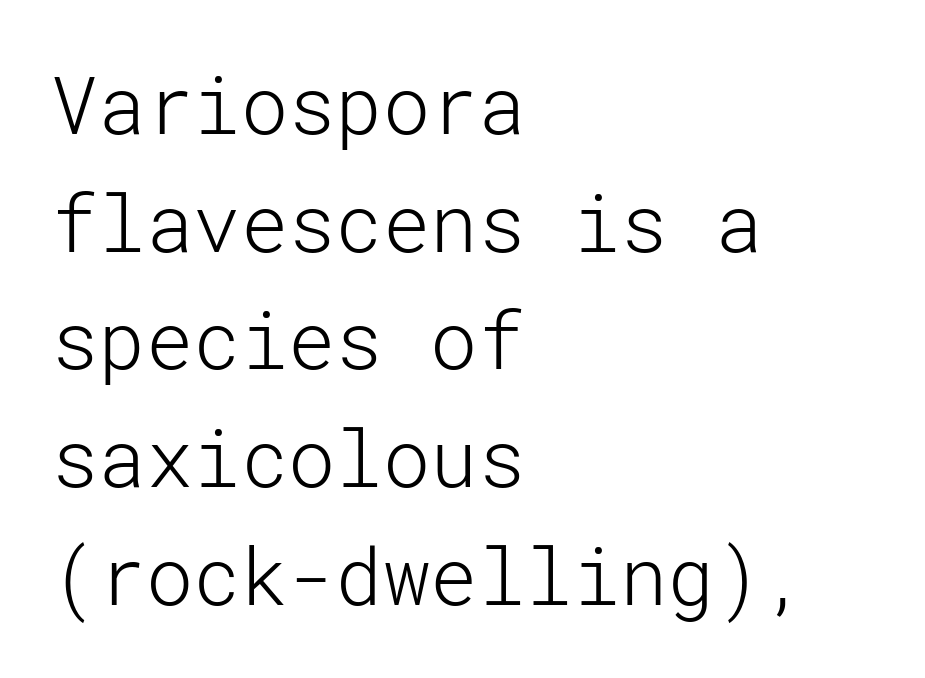
Q: Is the text bold? A: No.
Q: Is the text italic (slanted)? A: No, it is upright.
Q: Is the typeface a serif or a sans-serif typeface? A: Sans-serif.
Q: Is the text underlined? A: No.
Q: How is the paragraph aligned? A: Left-aligned.
Q: Is the spacing between letters normal or unusually wide? A: Normal.
Q: Is the spacing between lines tight, normal or loose? A: Normal.
Q: Width (condensed, normal, or wide)? A: Normal.
Q: Stroke contrast? A: Low.
Q: x-height? A: Medium.
